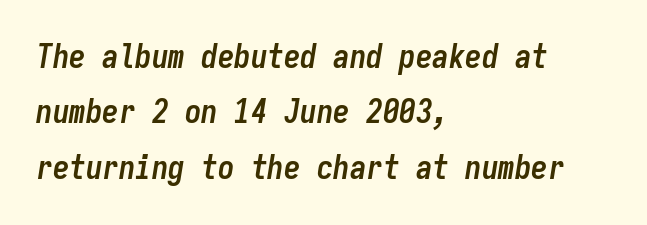
Q: Is the text bold? A: Yes.
Q: Is the text italic (slanted)? A: Yes, it leans right by about 9 degrees.
Q: Is the text underlined? A: No.
Q: How is the paragraph aligned? A: Left-aligned.
Q: Is the spacing between letters normal or unusually wide? A: Normal.
Q: Is the spacing between lines tight, normal or loose? A: Normal.
Q: Width (condensed, normal, or wide)? A: Condensed.
Q: Stroke contrast? A: Low.
Q: x-height? A: Medium.
Q: Monospaced? A: Yes.
